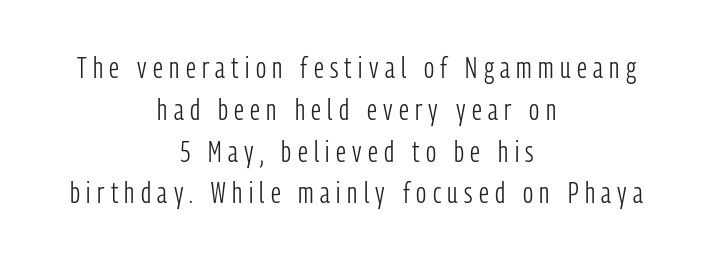
The face used here is rendered with a markedly widened letterfit. A sans-serif font was chosen for this passage. These lines are centered, leaving both edges ragged. Notice how descenders clear the ascenders below comfortably — that's standard leading. Just letters on the line, the space beneath them empty. Bold? No — there's no thickening of the strokes.
